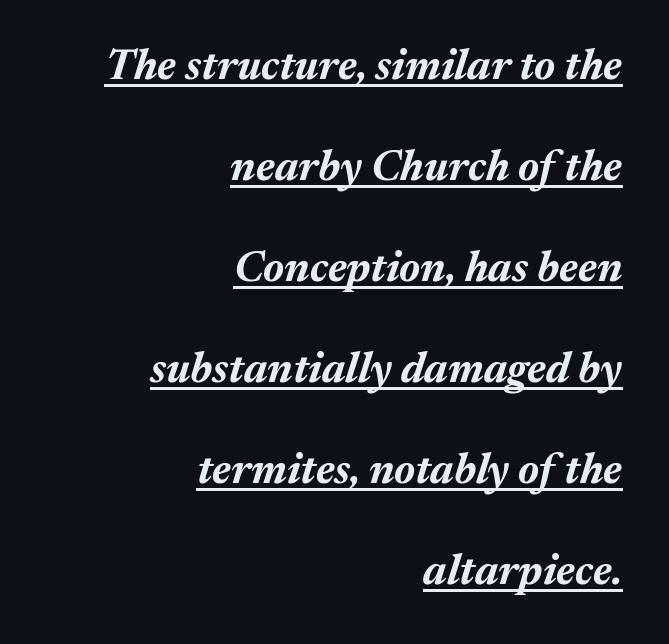
Q: Is the text bold? A: Yes.
Q: Is the text italic (slanted)? A: Yes, it leans right by about 17 degrees.
Q: Is the text underlined? A: Yes.
Q: How is the paragraph aligned? A: Right-aligned.
Q: Is the spacing between letters normal or unusually wide? A: Normal.
Q: Is the spacing between lines tight, normal or loose? A: Loose.
Q: Width (condensed, normal, or wide)? A: Normal.
Q: Stroke contrast? A: Medium.
Q: x-height? A: Medium.
Q: Monospaced? A: No.
